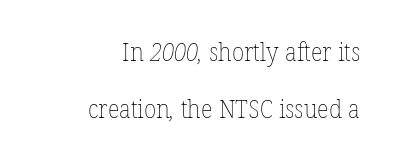
{"bold": "no", "underline": "no", "align": "right", "line_spacing": "loose", "line_spacing_ratio": 2.28, "letter_spacing": "normal", "letter_spacing_em": 0.0, "glyph_px": 25}
